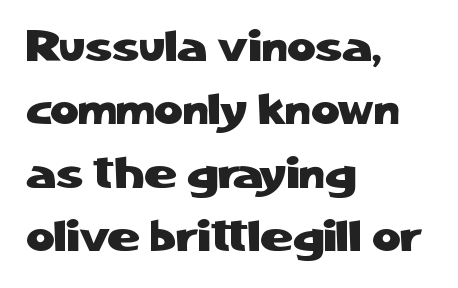
{"serif": "no", "italic": "no", "width": "normal", "stroke_contrast": "low", "x_height": "medium", "monospaced": "no", "underline": "no", "align": "left", "line_spacing": "normal", "line_spacing_ratio": 1.44, "letter_spacing": "normal", "letter_spacing_em": 0.0, "glyph_px": 44}
